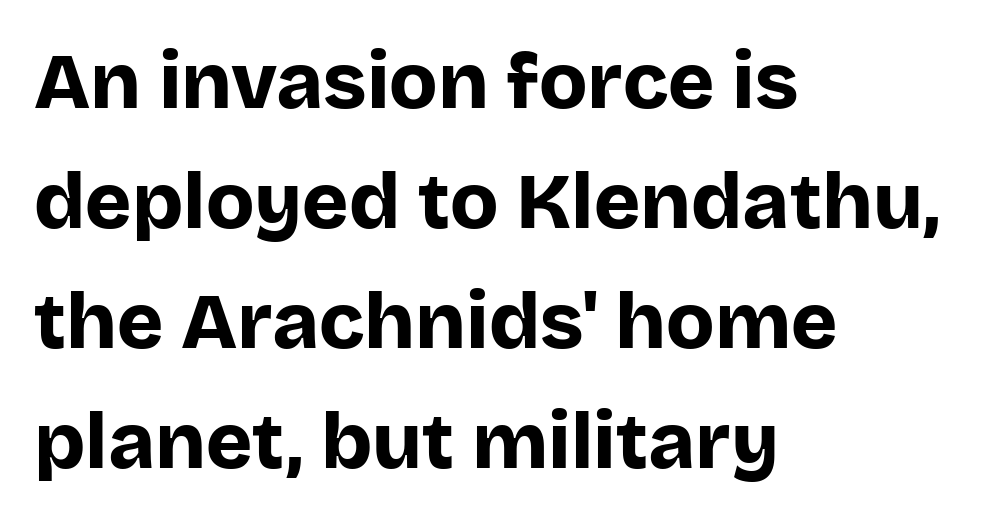
{"serif": "no", "italic": "no", "bold": "yes", "weight": "bold", "width": "normal", "stroke_contrast": "low", "x_height": "large", "monospaced": "no", "underline": "no", "align": "left", "line_spacing": "normal", "line_spacing_ratio": 1.52, "letter_spacing": "normal", "letter_spacing_em": 0.0, "glyph_px": 79}
